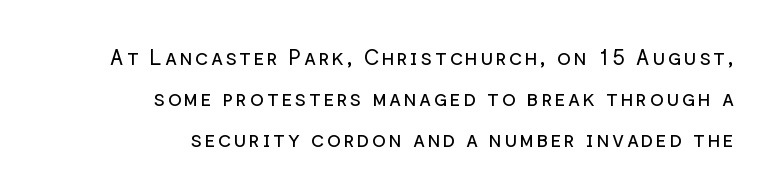
The image shows 21 px text type, upright; set right-aligned, loose line spacing (1.95x), not underlined.
